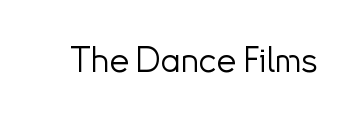
Q: Is the text bold? A: No.
Q: Is the text italic (slanted)? A: No, it is upright.
Q: Is the typeface a serif or a sans-serif typeface? A: Sans-serif.
Q: Is the text underlined? A: No.
Q: Is the spacing between letters normal or unusually wide? A: Normal.
Q: Width (condensed, normal, or wide)? A: Normal.
Q: Stroke contrast? A: Low.
Q: x-height? A: Small.
Q: Monospaced? A: No.
